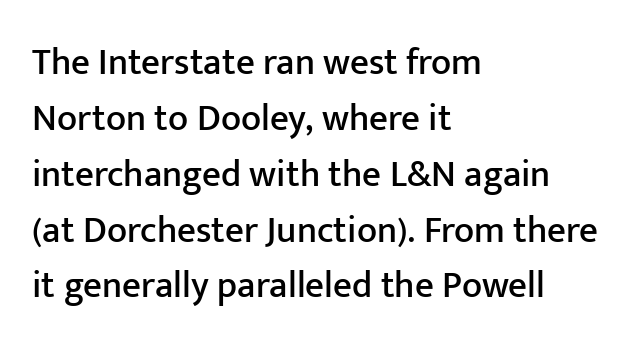
{"serif": "no", "italic": "no", "width": "normal", "stroke_contrast": "low", "x_height": "medium", "monospaced": "no", "underline": "no", "align": "left", "line_spacing": "normal", "line_spacing_ratio": 1.51, "letter_spacing": "normal", "letter_spacing_em": 0.0, "glyph_px": 37}
